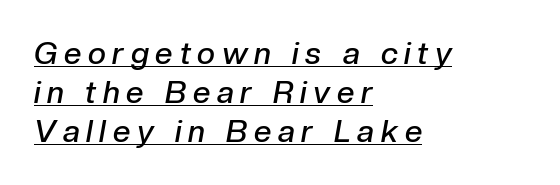
The image shows 31 px semibold type, italic (leaning right); set left-aligned, normal line spacing (1.26x), unusually wide letter spacing (+0.22 em), underlined; low stroke contrast and a medium x-height.
